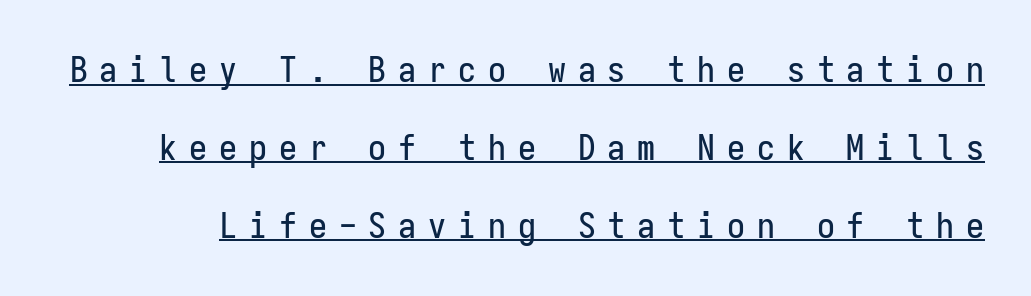
Q: Is the text italic (slanted)? A: No, it is upright.
Q: Is the typeface a serif or a sans-serif typeface? A: Sans-serif.
Q: Is the text underlined? A: Yes.
Q: Is the spacing between letters normal or unusually wide? A: Unusually wide.
Q: Is the spacing between lines tight, normal or loose? A: Loose.
Q: Width (condensed, normal, or wide)? A: Condensed.
Q: Stroke contrast? A: Low.
Q: x-height? A: Medium.
Q: Monospaced? A: Yes.
